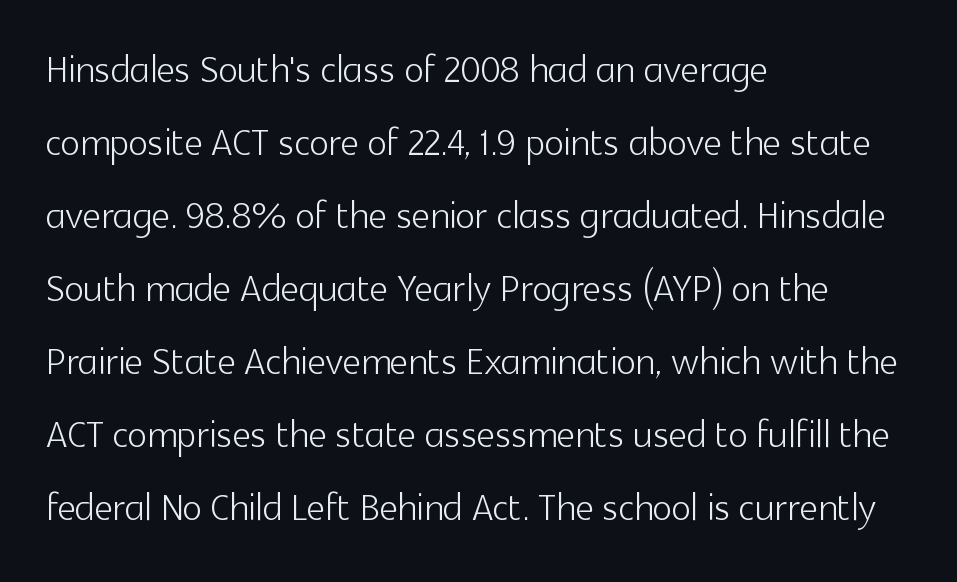
Q: Is the text bold? A: No.
Q: Is the text italic (slanted)? A: No, it is upright.
Q: Is the typeface a serif or a sans-serif typeface? A: Sans-serif.
Q: Is the text underlined? A: No.
Q: How is the paragraph aligned? A: Left-aligned.
Q: Is the spacing between letters normal or unusually wide? A: Normal.
Q: Is the spacing between lines tight, normal or loose? A: Normal.
Q: Width (condensed, normal, or wide)? A: Normal.
Q: x-height? A: Medium.
Q: Monospaced? A: No.
